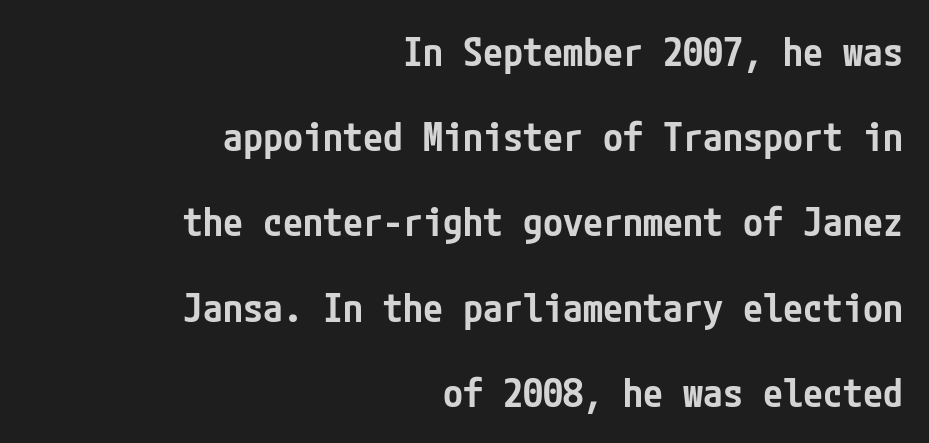
Q: Is the text bold? A: Semi-bold.
Q: Is the text italic (slanted)? A: No, it is upright.
Q: Is the typeface a serif or a sans-serif typeface? A: Sans-serif.
Q: Is the text underlined? A: No.
Q: How is the paragraph aligned? A: Right-aligned.
Q: Is the spacing between letters normal or unusually wide? A: Normal.
Q: Is the spacing between lines tight, normal or loose? A: Loose.
Q: Width (condensed, normal, or wide)? A: Condensed.
Q: Stroke contrast? A: Low.
Q: x-height? A: Medium.
